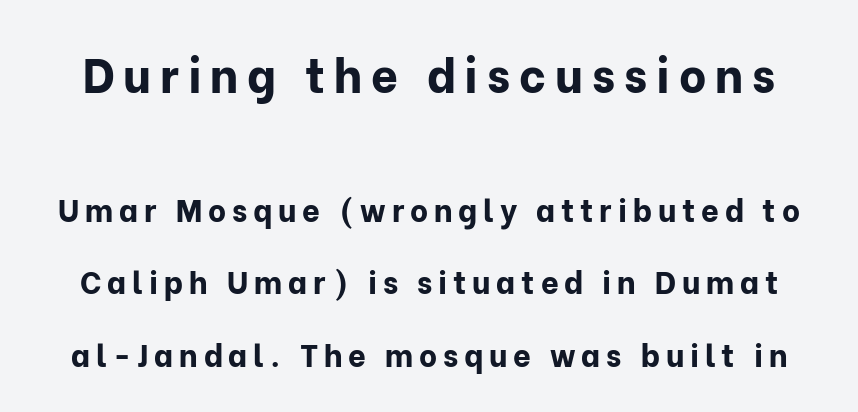
Q: Is the text bold? A: Yes.
Q: Is the text italic (slanted)? A: No, it is upright.
Q: Is the typeface a serif or a sans-serif typeface? A: Sans-serif.
Q: Is the text underlined? A: No.
Q: Is the spacing between lines tight, normal or loose? A: Loose.
Q: Which block of text is set in a larger size, the first (top) or the second (bottom)? A: The first (top) one.
Q: Width (condensed, normal, or wide)? A: Normal.
Q: Stroke contrast? A: Low.
Q: x-height? A: Medium.
Q: Monospaced? A: No.
